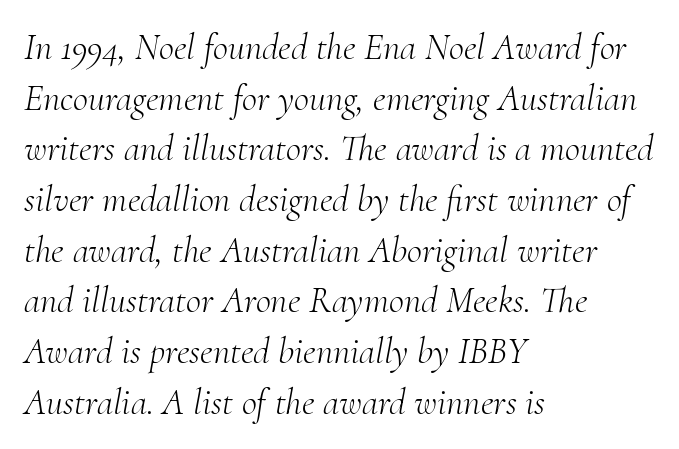
Q: Is the text bold? A: No.
Q: Is the text italic (slanted)? A: Yes, it leans right by about 10 degrees.
Q: Is the typeface a serif or a sans-serif typeface? A: Serif.
Q: Is the text underlined? A: No.
Q: How is the paragraph aligned? A: Left-aligned.
Q: Is the spacing between letters normal or unusually wide? A: Normal.
Q: Is the spacing between lines tight, normal or loose? A: Normal.
Q: Width (condensed, normal, or wide)? A: Normal.
Q: Stroke contrast? A: Medium.
Q: x-height? A: Small.
Q: Monospaced? A: No.
